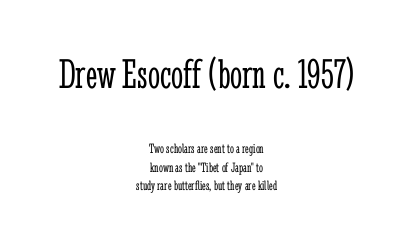
The image shows 43 px light, condensed serif type, upright; set centered, normal line spacing (1.32x), normal letter spacing, not underlined; the first (top) block is 3.07x larger; low stroke contrast and a medium x-height.
